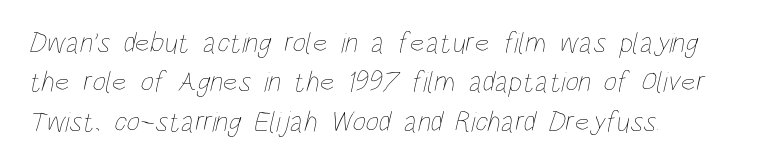
The image shows 29 px thin, condensed type; set left-aligned, normal line spacing (1.36x), normal letter spacing, not underlined; low stroke contrast and a large x-height.
